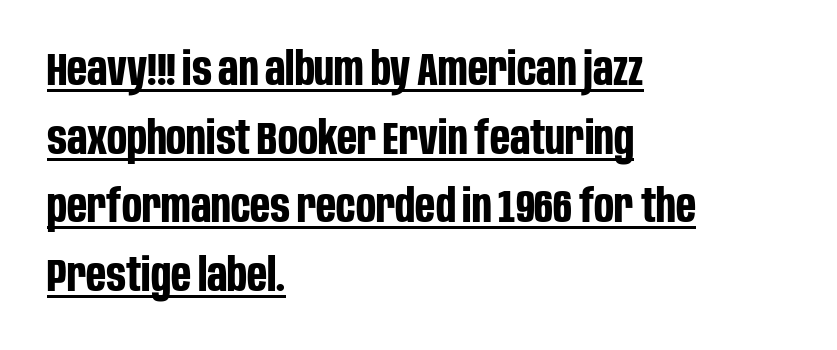
Q: Is the text bold? A: Yes.
Q: Is the text italic (slanted)? A: No, it is upright.
Q: Is the typeface a serif or a sans-serif typeface? A: Sans-serif.
Q: Is the text underlined? A: Yes.
Q: How is the paragraph aligned? A: Left-aligned.
Q: Is the spacing between letters normal or unusually wide? A: Normal.
Q: Is the spacing between lines tight, normal or loose? A: Normal.
Q: Width (condensed, normal, or wide)? A: Condensed.
Q: Stroke contrast? A: Low.
Q: x-height? A: Large.
Q: Monospaced? A: No.
